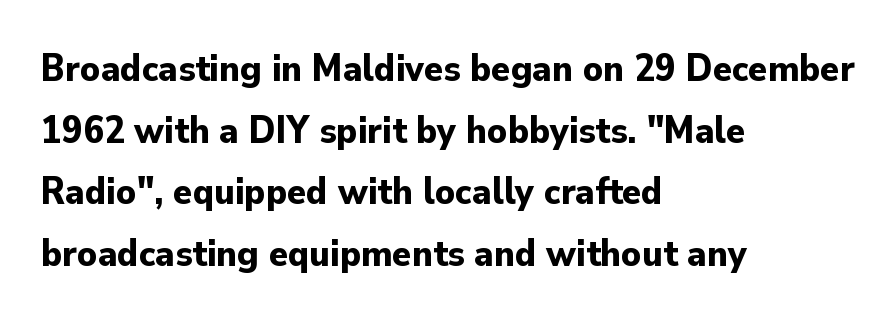
A typesetter would call this proportional, since set widths differ per character. A bare baseline throughout the passage. Reading down the block, your eye returns to a fixed left position each line. Quick note: not italic, upright.
